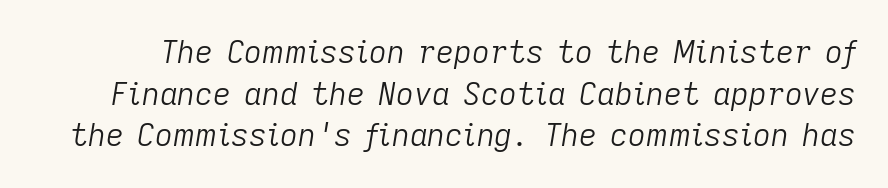
A typesetter would call this zero additional tracking. Line spacing here is normal. Looking at the ascenders, they clearly lean. A typesetter would call this proportional, since set widths differ per character. The weight would be labelled regular, book, light, or lighter still. The passage shown is not underscored anywhere.
